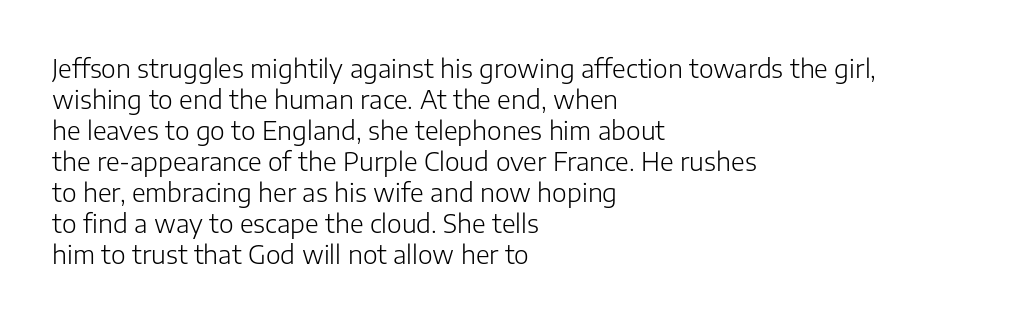
A light-to-regular cut is what we see here. Clear beneath every line of the passage. Vertical strokes here are truly vertical. The passage shown has conventional tracking throughout. Leftover space on each line is placed entirely after the last word.
